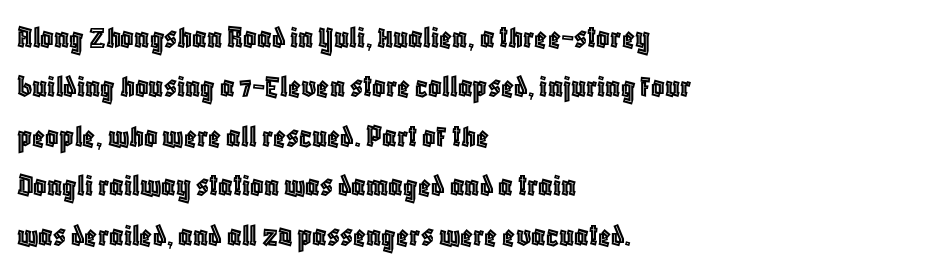
What stands out about the letter spacing? Nothing — it is the standard amount. Think of a printed novel: that variable character pitch is what you see here. One-word summary of the alignment: left. The zone under the glyphs is completely vacant.
